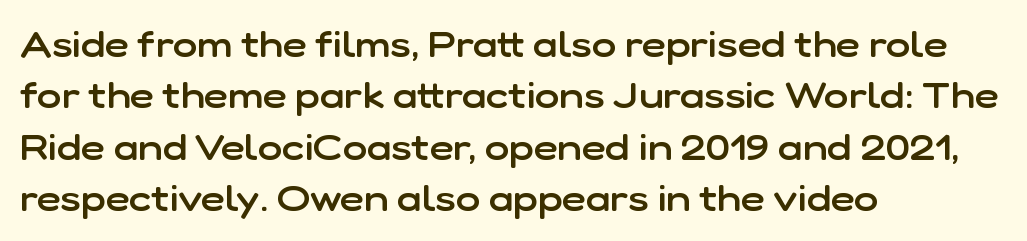
Q: Is the text bold? A: Semi-bold.
Q: Is the text italic (slanted)? A: No, it is upright.
Q: Is the typeface a serif or a sans-serif typeface? A: Sans-serif.
Q: Is the text underlined? A: No.
Q: How is the paragraph aligned? A: Left-aligned.
Q: Is the spacing between letters normal or unusually wide? A: Normal.
Q: Is the spacing between lines tight, normal or loose? A: Normal.
Q: Width (condensed, normal, or wide)? A: Normal.
Q: Stroke contrast? A: Low.
Q: x-height? A: Medium.
Q: Monospaced? A: No.
